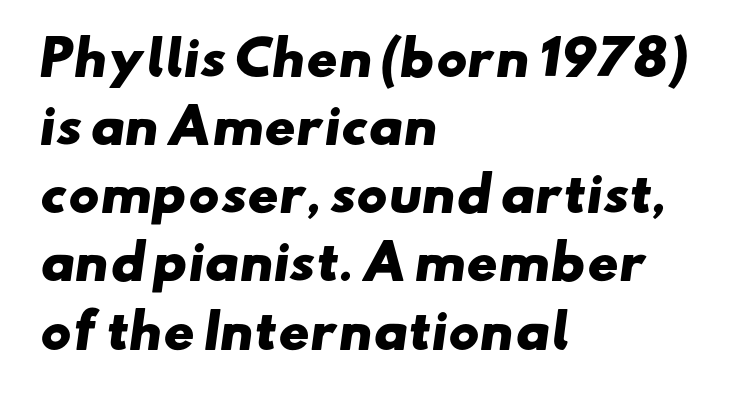
{"serif": "no", "bold": "yes", "weight": "heavy", "width": "wide", "stroke_contrast": "low", "x_height": "small", "monospaced": "no", "underline": "no", "align": "left", "line_spacing": "normal", "line_spacing_ratio": 1.45, "letter_spacing": "normal", "letter_spacing_em": 0.0, "glyph_px": 47}
